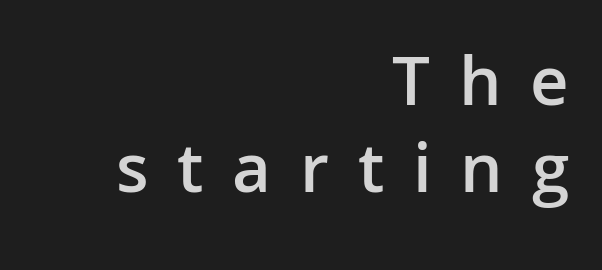
Q: Is the text bold? A: Semi-bold.
Q: Is the text italic (slanted)? A: No, it is upright.
Q: Is the typeface a serif or a sans-serif typeface? A: Sans-serif.
Q: Is the text underlined? A: No.
Q: How is the paragraph aligned? A: Right-aligned.
Q: Is the spacing between letters normal or unusually wide? A: Unusually wide.
Q: Width (condensed, normal, or wide)? A: Normal.
Q: Stroke contrast? A: Low.
Q: x-height? A: Medium.
Q: Monospaced? A: No.
